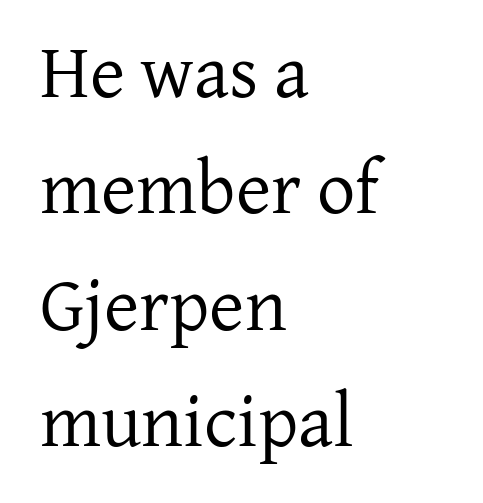
The image shows 76 px regular-weight serif type, upright; set left-aligned, normal line spacing (1.53x), normal letter spacing, not underlined; low stroke contrast and a medium x-height.
